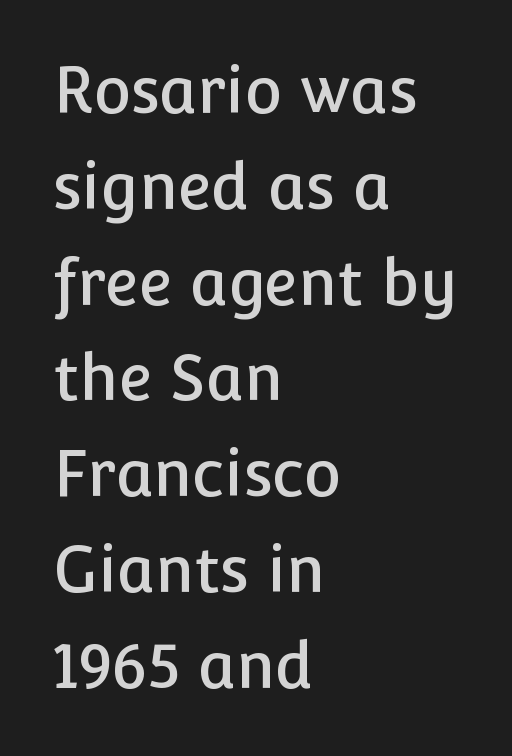
Q: Is the text italic (slanted)? A: No, it is upright.
Q: Is the typeface a serif or a sans-serif typeface? A: Sans-serif.
Q: Is the text underlined? A: No.
Q: How is the paragraph aligned? A: Left-aligned.
Q: Is the spacing between letters normal or unusually wide? A: Normal.
Q: Is the spacing between lines tight, normal or loose? A: Normal.
Q: Width (condensed, normal, or wide)? A: Normal.
Q: Stroke contrast? A: Low.
Q: x-height? A: Medium.
Q: Monospaced? A: No.
